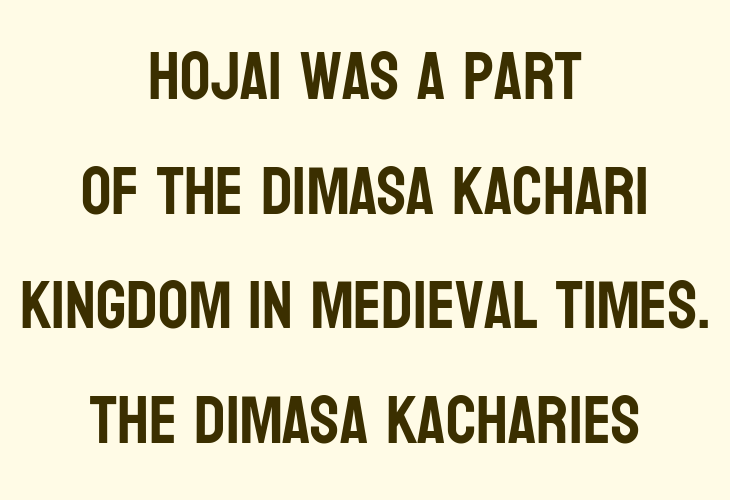
The image shows 67 px condensed sans-serif type, upright; set centered, line spacing 1.71x, normal letter spacing, not underlined; low stroke contrast and a large x-height.
